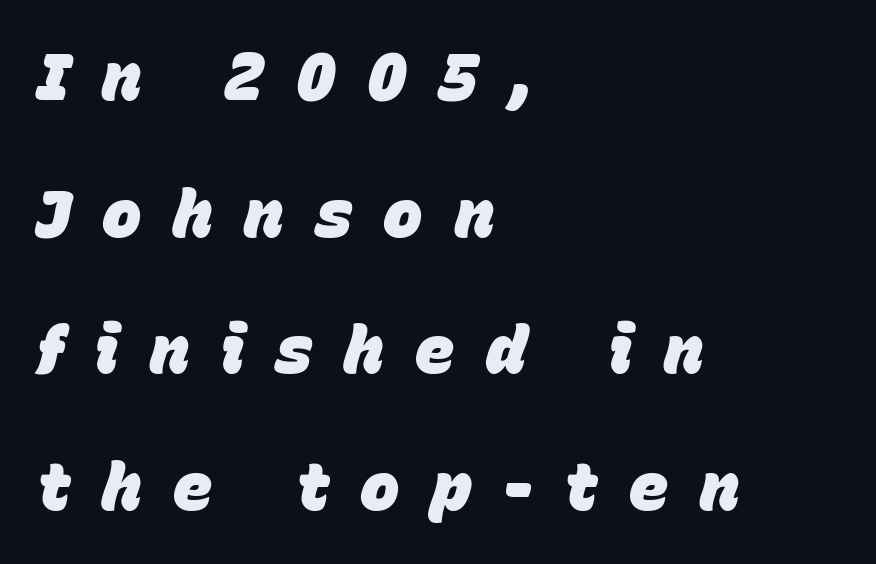
The image shows 66 px heavy type, italic (leaning right); set left-aligned, loose line spacing (2.07x), unusually wide letter spacing (+0.48 em), not underlined; low stroke contrast and a large x-height.
